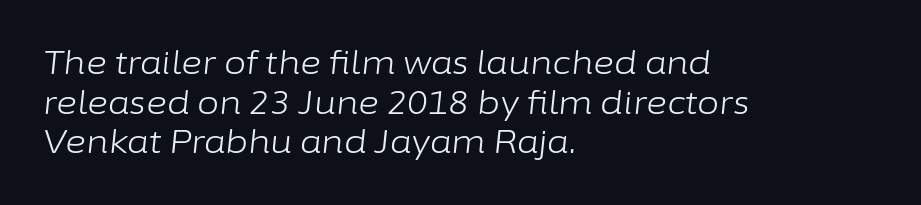
Compared with a centered layout, this one pins lines to the left instead. A light-to-regular cut is what we see here. Has an underline been added? It has not. Looks like regular typesetting: each glyph gets only the width it needs. Posture: slanted. Compared with typical body copy, the letter spacing here is the same.
